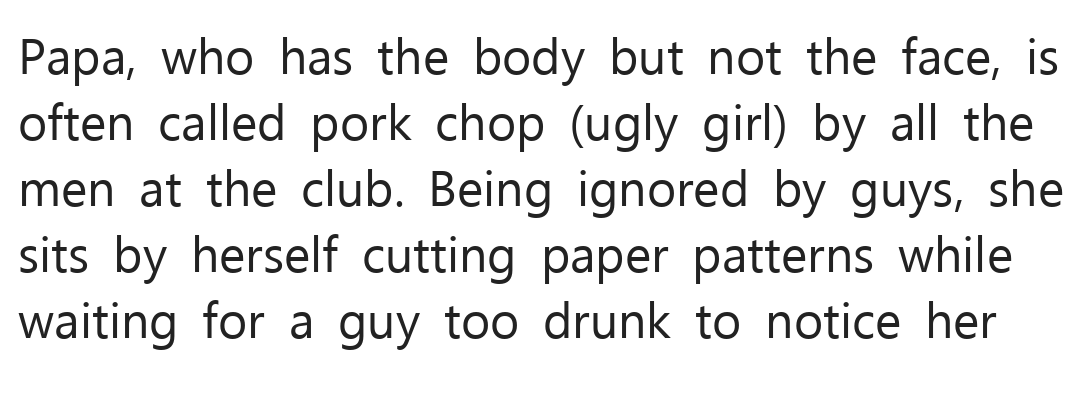
Q: Is the text bold? A: No.
Q: Is the text italic (slanted)? A: No, it is upright.
Q: Is the typeface a serif or a sans-serif typeface? A: Sans-serif.
Q: Is the text underlined? A: No.
Q: Is the spacing between letters normal or unusually wide? A: Normal.
Q: Is the spacing between lines tight, normal or loose? A: Normal.
Q: Width (condensed, normal, or wide)? A: Normal.
Q: Stroke contrast? A: Low.
Q: x-height? A: Medium.
Q: Monospaced? A: No.
